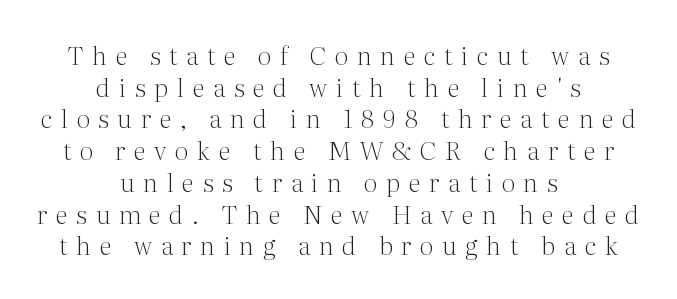
Q: Is the text bold? A: No.
Q: Is the text italic (slanted)? A: No, it is upright.
Q: Is the text underlined? A: No.
Q: How is the paragraph aligned? A: Centered.
Q: Is the spacing between letters normal or unusually wide? A: Unusually wide.
Q: Is the spacing between lines tight, normal or loose? A: Normal.
